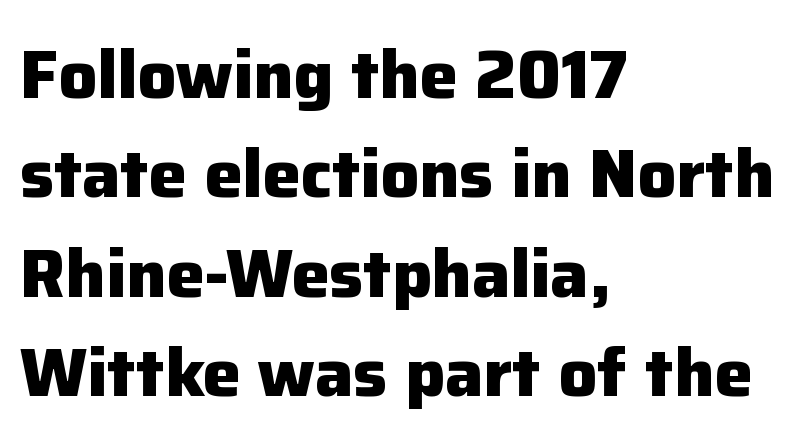
One glance says typical: line gaps are just what's usual. The horizontal fit of the characters is conventional and even. Proportional: the letters do not fall into vertical columns. Regarding serifs, this sample does without them.
